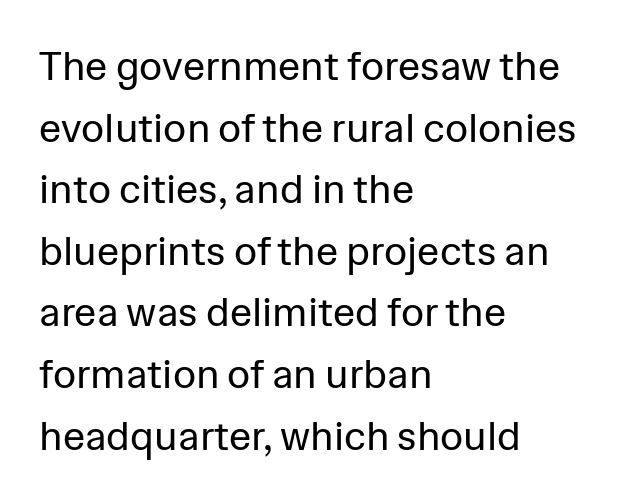
{"serif": "no", "italic": "no", "bold": "no", "weight": "regular", "width": "normal", "stroke_contrast": "low", "x_height": "medium", "monospaced": "no", "underline": "no", "align": "left", "line_spacing": "normal", "line_spacing_ratio": 1.54, "letter_spacing": "normal", "letter_spacing_em": 0.0, "glyph_px": 40}
